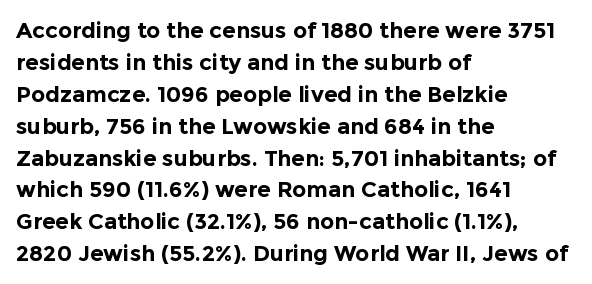
Q: Is the text bold? A: Yes.
Q: Is the text italic (slanted)? A: No, it is upright.
Q: Is the text underlined? A: No.
Q: How is the paragraph aligned? A: Left-aligned.
Q: Is the spacing between letters normal or unusually wide? A: Normal.
Q: Is the spacing between lines tight, normal or loose? A: Normal.
